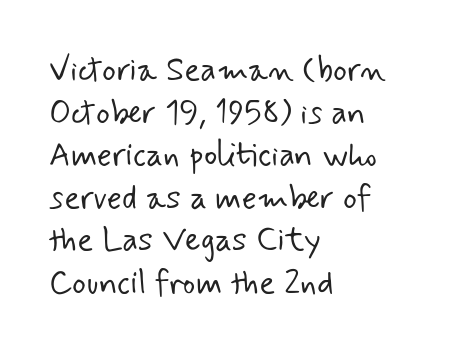
The image shows 33 px light sans-serif type; set left-aligned, normal line spacing (1.29x), normal letter spacing, not underlined; low stroke contrast and a small x-height.
